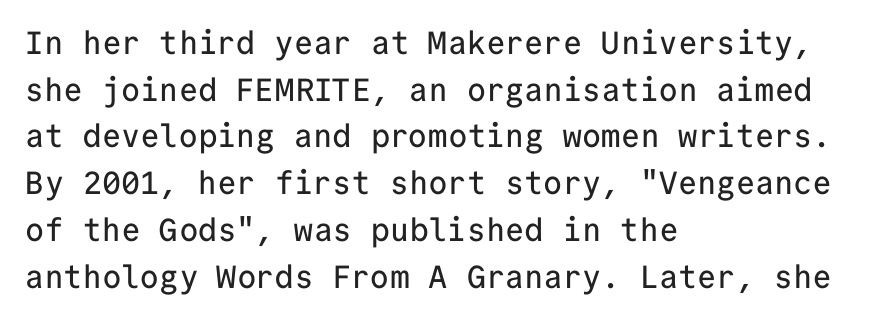
{"serif": "no", "italic": "no", "width": "normal", "stroke_contrast": "low", "x_height": "medium", "monospaced": "yes", "underline": "no", "align": "left", "line_spacing": "normal", "line_spacing_ratio": 1.46, "letter_spacing": "normal", "letter_spacing_em": 0.0, "glyph_px": 32}
